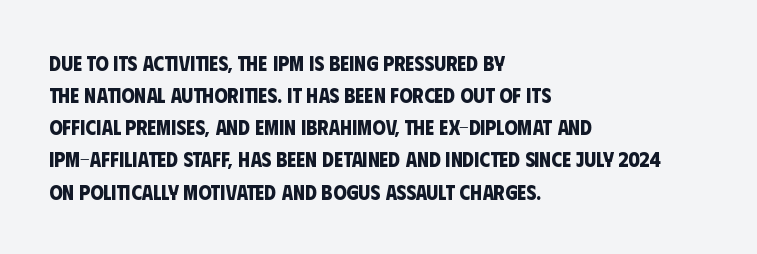
{"bold": "yes", "underline": "no", "align": "left", "line_spacing": "normal", "line_spacing_ratio": 1.53, "letter_spacing": "normal", "letter_spacing_em": 0.0, "glyph_px": 21}
